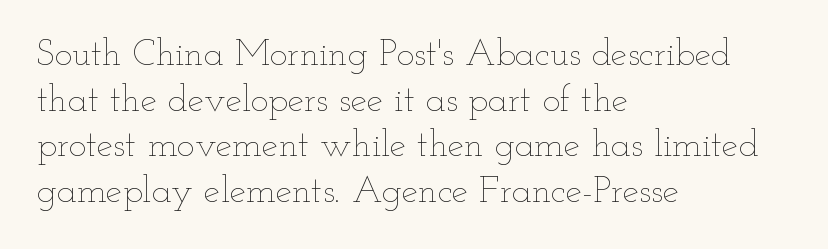
The image shows 37 px thin, wide type, upright; set left-aligned, line spacing 1.23x, normal letter spacing, not underlined; low stroke contrast and a small x-height.
